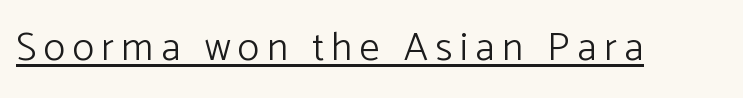
Q: Is the text bold? A: No.
Q: Is the text italic (slanted)? A: No, it is upright.
Q: Is the typeface a serif or a sans-serif typeface? A: Sans-serif.
Q: Is the text underlined? A: Yes.
Q: Width (condensed, normal, or wide)? A: Normal.
Q: Stroke contrast? A: Low.
Q: x-height? A: Medium.
Q: Monospaced? A: No.
